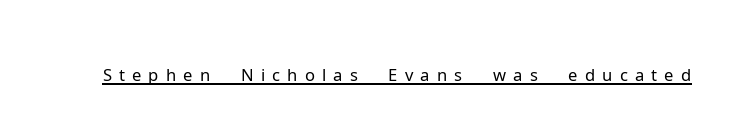
Check the space under the baseline: a stroke is drawn there. No feet cap the strokes, marking this as sans-serif type. A typesetter would mark this as roman, not italic. Each letter keeps its own natural width here, so spacing adapts to shape.
